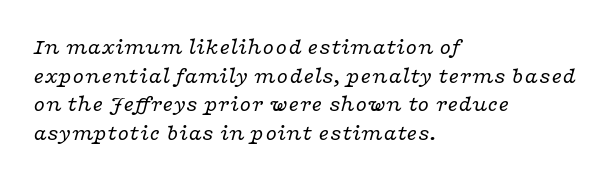
The image shows 23 px text type, italic (leaning right); set left-aligned, normal line spacing (1.25x), normal letter spacing, not underlined.
